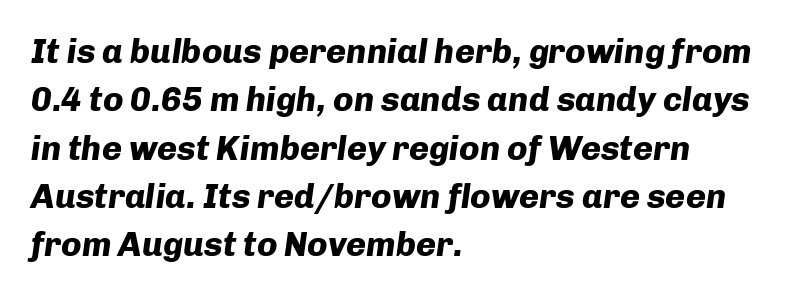
Is there much room between lines? A standard amount, neither cramped nor airy. These lines are rendered in a variable-pitch font. Compared with an ordinary text face, these strokes are far heavier — a full bold. Underline: absent.
